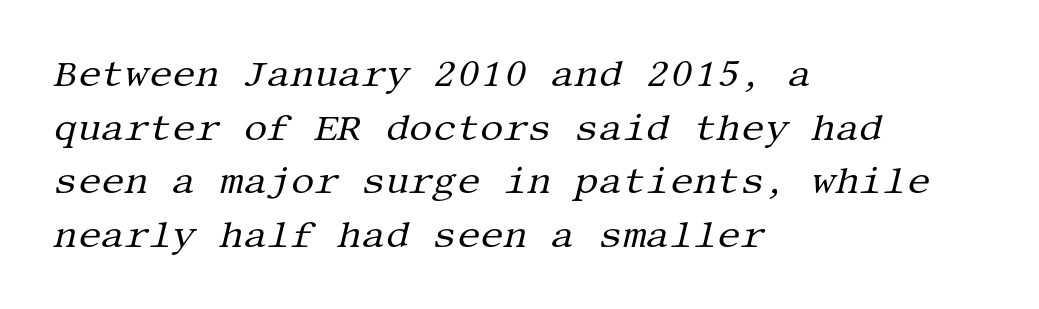
Which margin do the lines hug? The left one — the right edge is uneven. The rows are spaced the way most documents space them. Caption: face not bold, strokes unweighted. The horizontal fit of the characters is conventional and even.
